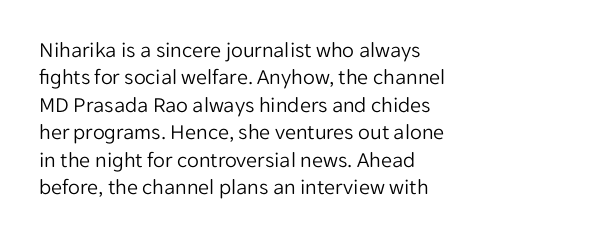
Counters stay open thanks to moderate or lighter strokes. All the whitespace from short lines collects on the right. Normally led — the rows are evenly, conventionally spaced. The glyphs are unaccompanied by any horizontal stroke below them.
